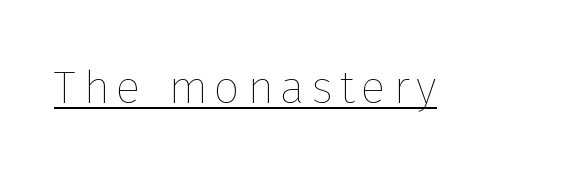
{"italic": "no", "bold": "no", "weight": "thin", "width": "normal", "stroke_contrast": "low", "x_height": "medium", "monospaced": "no", "underline": "yes", "glyph_px": 46}
